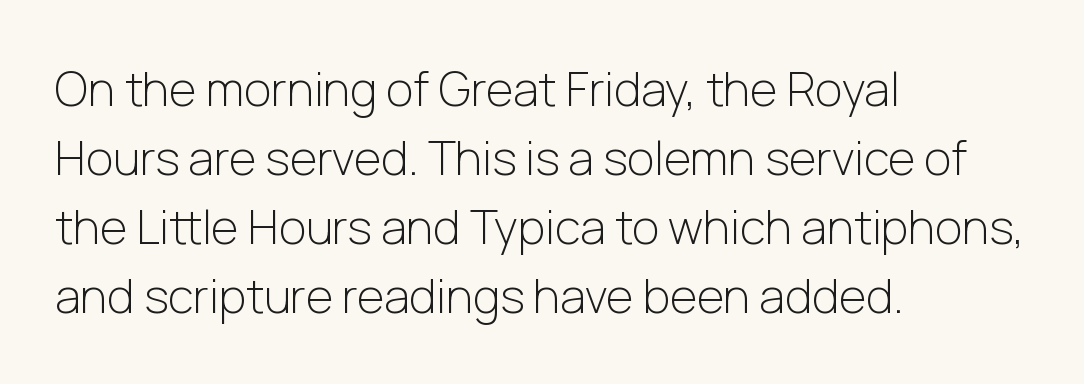
Weight: regular or lighter. Is this a fixed-width face? No — the glyphs have proportional, varying widths. A student would call this left alignment; a typographer would say flush left, rag right. The type sits square on the baseline with zero lean.
